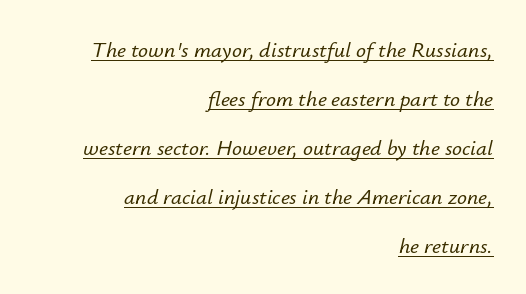
Q: Is the text italic (slanted)? A: Yes, it leans right by about 12 degrees.
Q: Is the text underlined? A: Yes.
Q: How is the paragraph aligned? A: Right-aligned.
Q: Is the spacing between letters normal or unusually wide? A: Normal.
Q: Is the spacing between lines tight, normal or loose? A: Loose.
